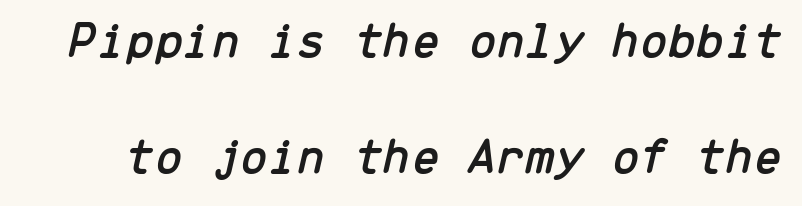
{"italic": "yes", "lean": "right", "slant_degrees": 13, "width": "normal", "stroke_contrast": "low", "x_height": "medium", "monospaced": "yes", "underline": "no", "line_spacing": "loose", "line_spacing_ratio": 2.28, "letter_spacing": "normal", "letter_spacing_em": 0.0, "glyph_px": 51}
